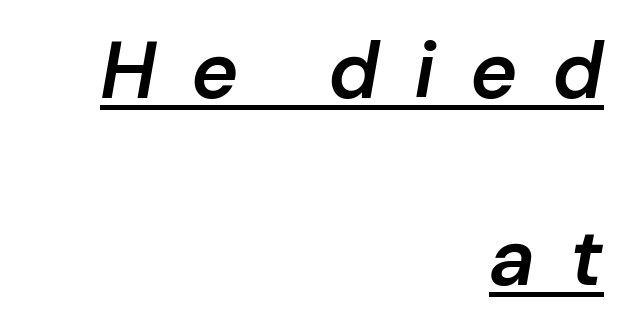
Q: Is the text bold? A: Semi-bold.
Q: Is the text italic (slanted)? A: Yes, it leans right by about 10 degrees.
Q: Is the text underlined? A: Yes.
Q: How is the paragraph aligned? A: Right-aligned.
Q: Is the spacing between letters normal or unusually wide? A: Unusually wide.
Q: Is the spacing between lines tight, normal or loose? A: Loose.
Q: Width (condensed, normal, or wide)? A: Normal.
Q: Stroke contrast? A: Low.
Q: x-height? A: Medium.
Q: Monospaced? A: No.
